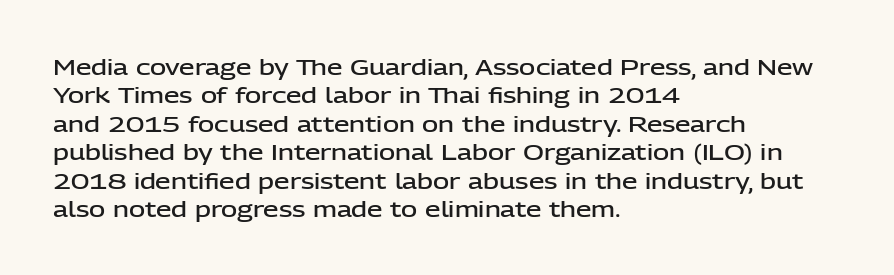
The image shows 22 px text type, upright; set left-aligned, normal line spacing (1.29x), normal letter spacing, not underlined.
